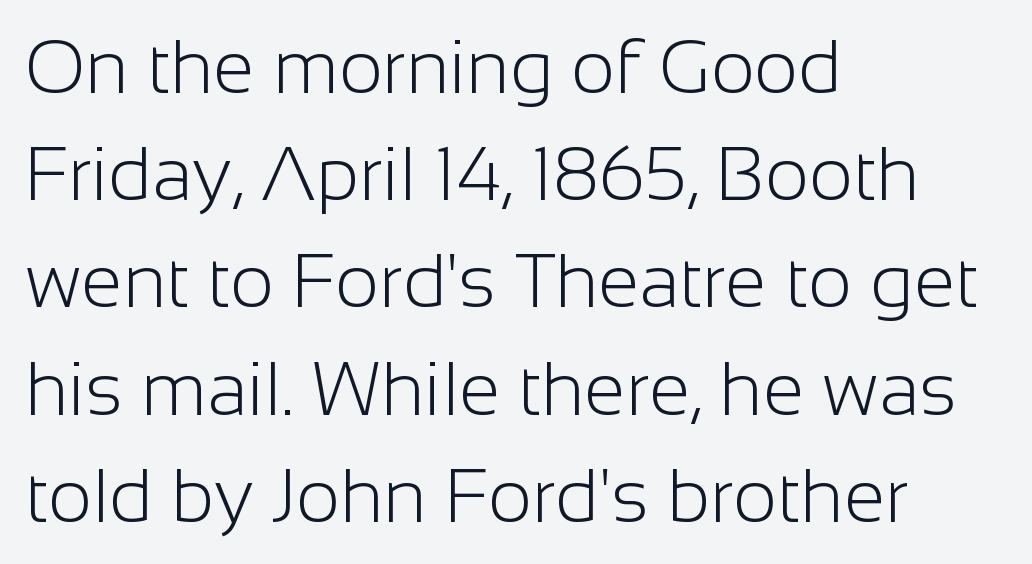
Q: Is the text bold? A: No.
Q: Is the text italic (slanted)? A: No, it is upright.
Q: Is the typeface a serif or a sans-serif typeface? A: Sans-serif.
Q: Is the text underlined? A: No.
Q: How is the paragraph aligned? A: Left-aligned.
Q: Is the spacing between letters normal or unusually wide? A: Normal.
Q: Is the spacing between lines tight, normal or loose? A: Normal.
Q: Width (condensed, normal, or wide)? A: Normal.
Q: Stroke contrast? A: Low.
Q: x-height? A: Medium.
Q: Monospaced? A: No.
